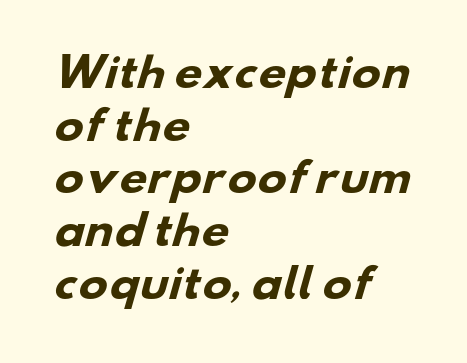
Q: Is the text bold? A: Yes.
Q: Is the typeface a serif or a sans-serif typeface? A: Sans-serif.
Q: Is the text underlined? A: No.
Q: How is the paragraph aligned? A: Left-aligned.
Q: Is the spacing between letters normal or unusually wide? A: Normal.
Q: Is the spacing between lines tight, normal or loose? A: Normal.
Q: Width (condensed, normal, or wide)? A: Wide.
Q: Stroke contrast? A: Low.
Q: x-height? A: Small.
Q: Monospaced? A: No.
